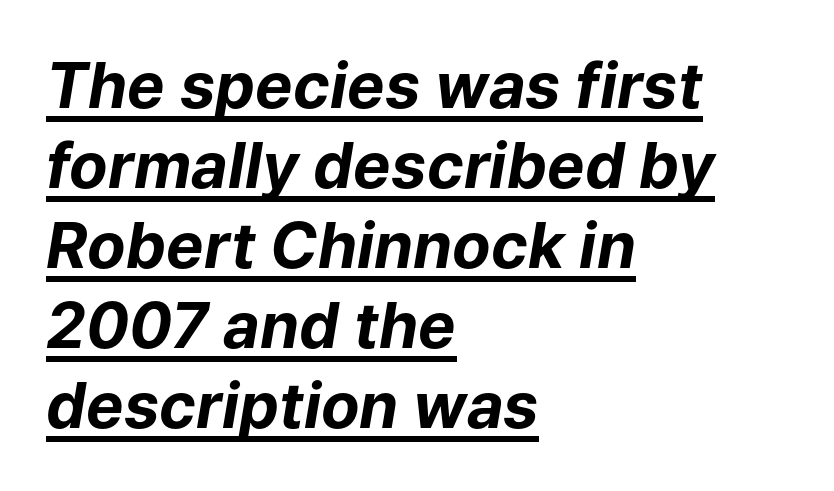
The image shows 63 px bold type, italic (leaning right); set left-aligned, normal line spacing (1.27x), normal letter spacing, underlined; low stroke contrast and a medium x-height.
